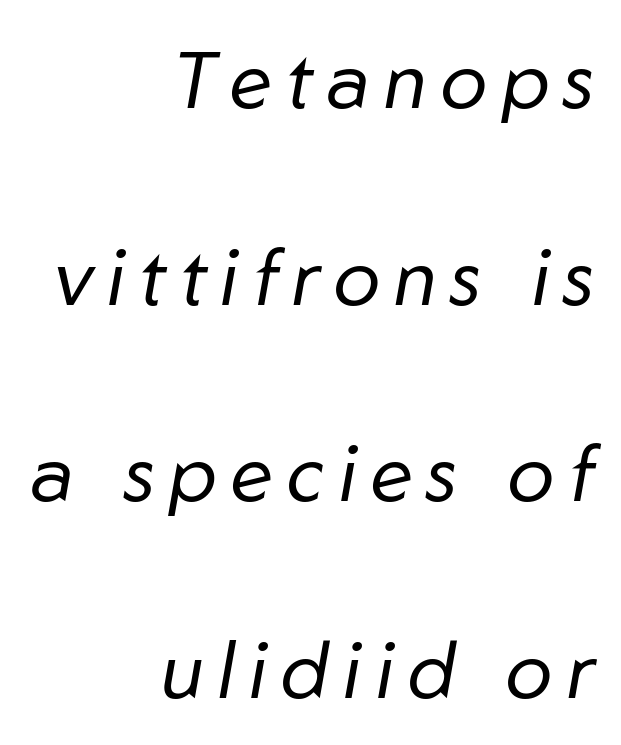
Every character sits at an angle, as italics do. This block would shrink considerably if given ordinary leading; it's expanded now. These lines are set flush right with a ragged left edge. Each row of text sits above clean, open space. The letterforms sit at book weight or below.
